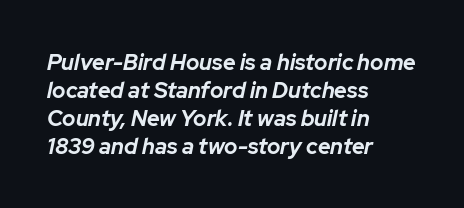
{"italic": "yes", "lean": "right", "slant_degrees": 12, "bold": "yes", "underline": "no", "align": "left", "line_spacing": "normal", "line_spacing_ratio": 1.27, "letter_spacing": "normal", "letter_spacing_em": 0.0, "glyph_px": 22}
